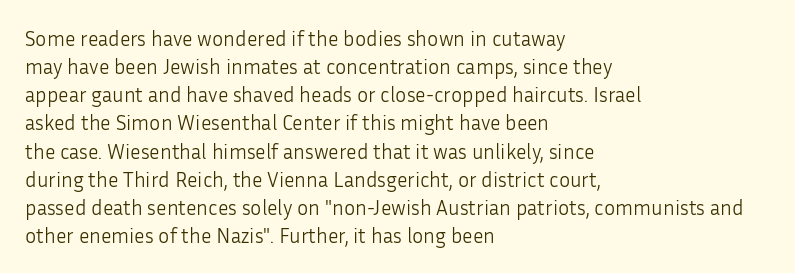
The image shows 21 px text type, upright; set left-aligned, normal line spacing (1.34x), normal letter spacing, not underlined.
